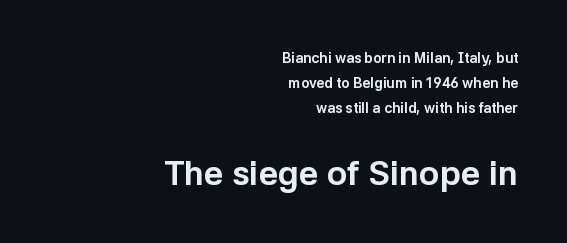
{"serif": "no", "italic": "no", "bold": "yes", "weight": "bold", "width": "normal", "stroke_contrast": "low", "x_height": "medium", "monospaced": "no", "underline": "no", "align": "right", "line_spacing_ratio": 1.8, "letter_spacing": "normal", "letter_spacing_em": 0.0, "larger_block": "second", "size_ratio": 2.43, "glyph_px": 34}
